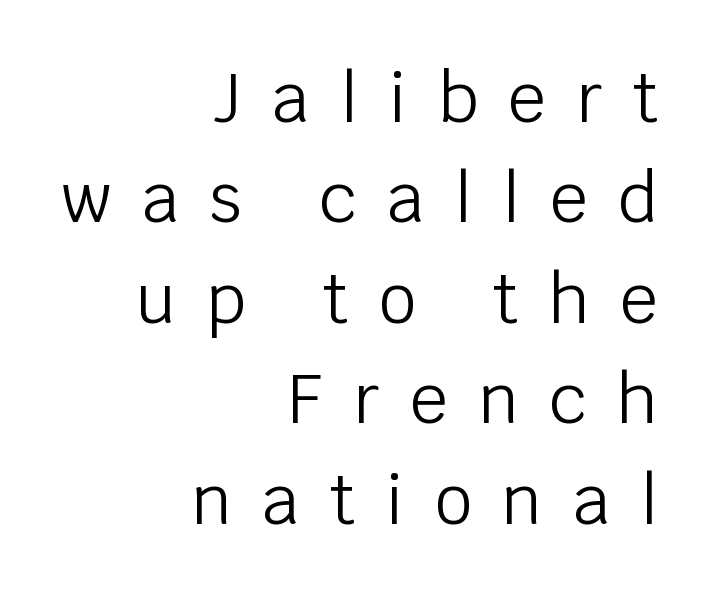
The image shows 67 px light sans-serif type, upright; set right-aligned, normal line spacing (1.5x), unusually wide letter spacing (+0.45 em), not underlined; low stroke contrast and a large x-height.
